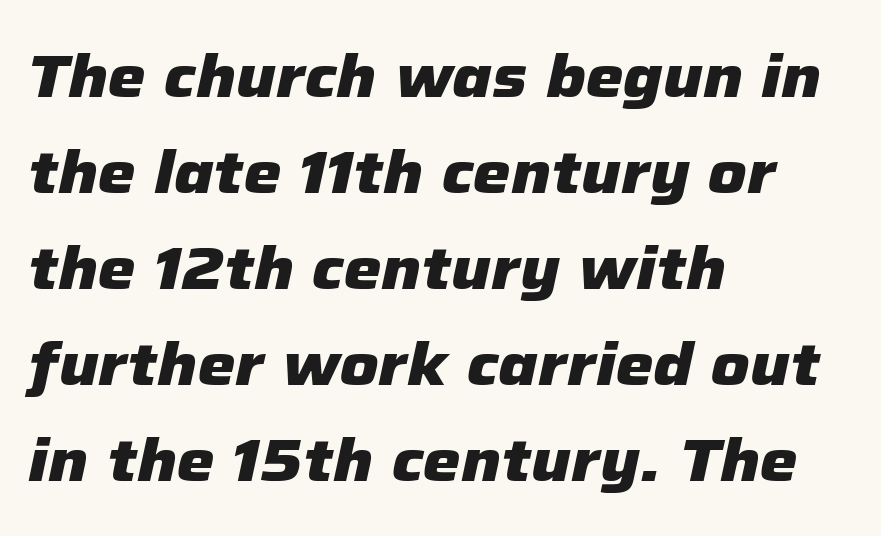
Q: Is the text bold? A: Yes.
Q: Is the text italic (slanted)? A: Yes, it leans right by about 12 degrees.
Q: Is the text underlined? A: No.
Q: How is the paragraph aligned? A: Left-aligned.
Q: Is the spacing between letters normal or unusually wide? A: Normal.
Q: Is the spacing between lines tight, normal or loose? A: Normal.
Q: Width (condensed, normal, or wide)? A: Normal.
Q: Stroke contrast? A: Low.
Q: x-height? A: Medium.
Q: Monospaced? A: No.
